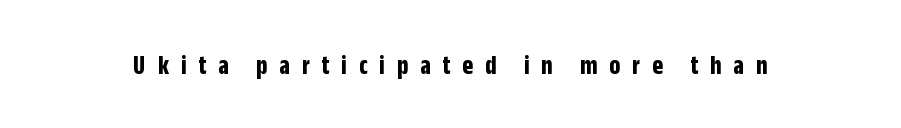
When letters stand straight like this, we call the style roman or upright. A bare baseline throughout the passage. The text was rendered using a sans face with plain stroke endings. The letters are bold, with thick, heavy strokes. The face used here is proportionally spaced, like ordinary book or web type. Words appear elongated and porous because spacing is wide.
